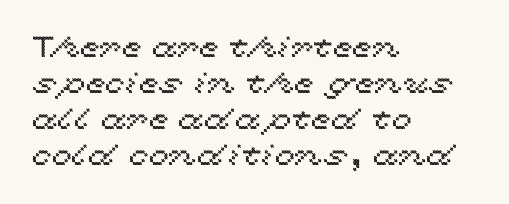
The image shows 29 px wide type; set left-aligned, line spacing 1.24x, normal letter spacing, not underlined; a medium x-height.
